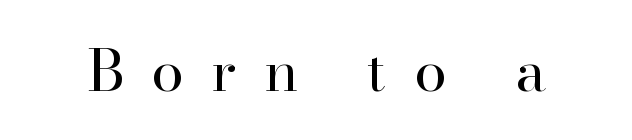
{"serif": "yes", "italic": "no", "bold": "no", "weight": "regular", "width": "normal", "stroke_contrast": "high", "x_height": "small", "monospaced": "no", "underline": "no", "letter_spacing": "wide", "letter_spacing_em": 0.47, "glyph_px": 58}
